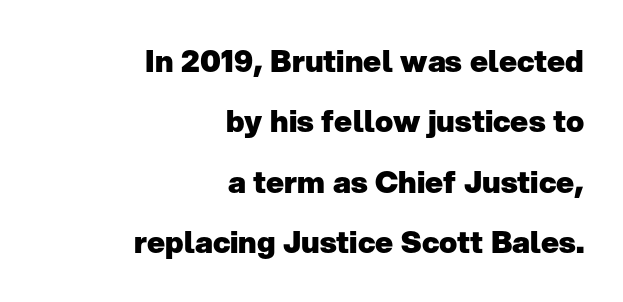
{"serif": "no", "italic": "no", "bold": "yes", "weight": "heavy", "width": "normal", "stroke_contrast": "low", "x_height": "medium", "monospaced": "no", "underline": "no", "align": "right", "line_spacing": "loose", "line_spacing_ratio": 2.01, "letter_spacing": "normal", "letter_spacing_em": 0.0, "glyph_px": 30}
